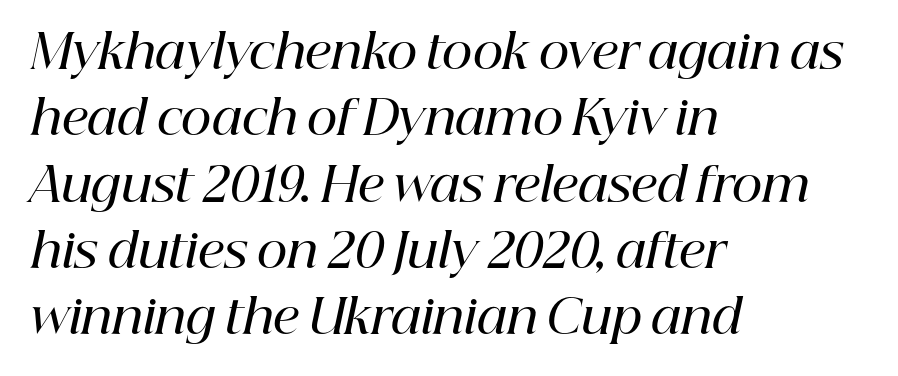
Q: Is the text bold? A: Semi-bold.
Q: Is the text italic (slanted)? A: Yes, it leans right by about 12 degrees.
Q: Is the typeface a serif or a sans-serif typeface? A: Serif.
Q: Is the text underlined? A: No.
Q: How is the paragraph aligned? A: Left-aligned.
Q: Is the spacing between letters normal or unusually wide? A: Normal.
Q: Is the spacing between lines tight, normal or loose? A: Normal.
Q: Width (condensed, normal, or wide)? A: Normal.
Q: Stroke contrast? A: High.
Q: x-height? A: Medium.
Q: Monospaced? A: No.
